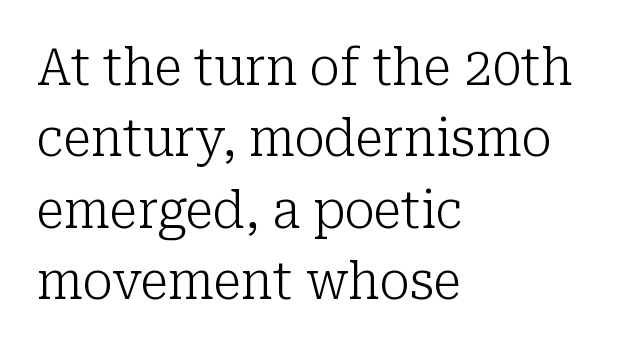
Q: Is the text bold? A: No.
Q: Is the text italic (slanted)? A: No, it is upright.
Q: Is the typeface a serif or a sans-serif typeface? A: Serif.
Q: Is the text underlined? A: No.
Q: How is the paragraph aligned? A: Left-aligned.
Q: Is the spacing between letters normal or unusually wide? A: Normal.
Q: Is the spacing between lines tight, normal or loose? A: Normal.
Q: Width (condensed, normal, or wide)? A: Normal.
Q: Stroke contrast? A: Low.
Q: x-height? A: Medium.
Q: Monospaced? A: No.
